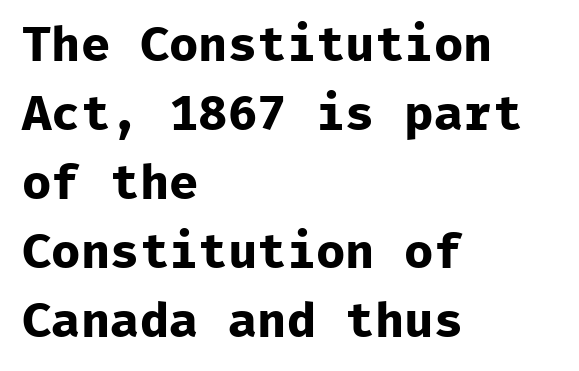
Descenders hang freely into open space. This rendering leaves character spacing at its baseline value. The lettering stays uniformly vertical, giving the passage a roman look. A dark, heavy texture on the line: the type is bold. The letters march in equal steps, a hallmark of fixed-pitch type.
